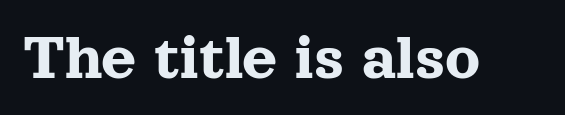
Note the varied advance widths — an 'i' is clearly narrower than an 'm'. Nobody touched the tracking dial on this one. Posture: straight, roman, zero tilt. The face used here is seriffed, in the tradition of book romans.
